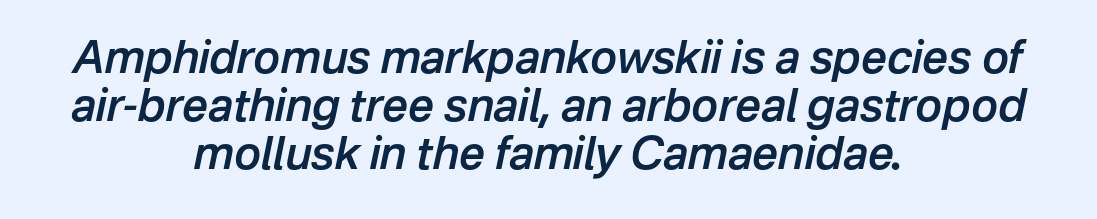
The image shows 45 px semibold type, italic (leaning right); set centered, tight line spacing (1.07x), normal letter spacing, not underlined; low stroke contrast and a medium x-height.
